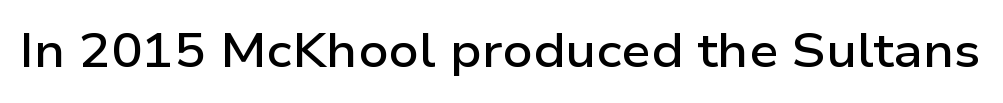
A bare baseline throughout the passage. These lines are composed in type without serifs. The typesetting leans somewhat heavy: a semibold. These lines keep a tight, regular rhythm from letter to letter. A typesetter would mark this as roman, not italic. Varying glyph widths throughout — classic text-font behaviour.
